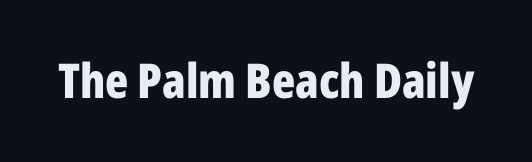
The image shows 48 px bold, condensed sans-serif type, upright; set normal letter spacing, not underlined; low stroke contrast and a medium x-height.
